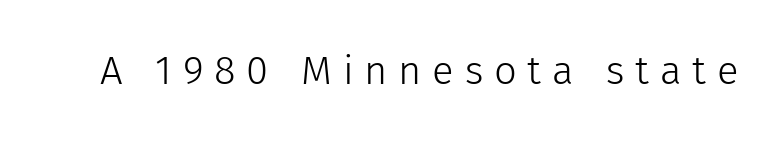
The image shows 40 px light sans-serif type, upright; set unusually wide letter spacing (+0.27 em), not underlined; low stroke contrast and a medium x-height.
